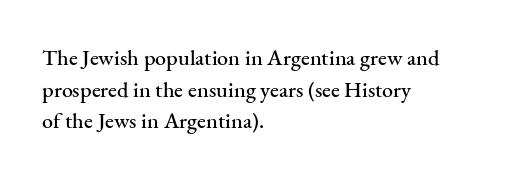
The image shows 22 px text type, upright; set left-aligned, normal line spacing (1.44x), normal letter spacing, not underlined.
